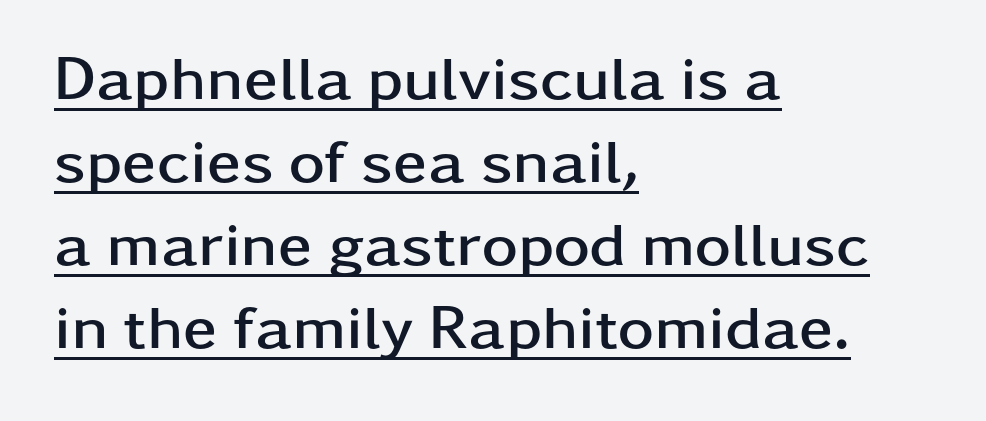
{"serif": "no", "italic": "no", "bold": "yes", "weight": "semibold", "width": "wide", "stroke_contrast": "low", "x_height": "medium", "monospaced": "no", "underline": "yes", "align": "left", "line_spacing": "normal", "line_spacing_ratio": 1.34, "letter_spacing": "normal", "letter_spacing_em": 0.0, "glyph_px": 62}
